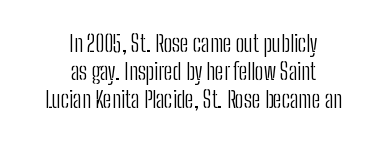
A quiet, ordinary-to-light weight characterises the typeface. Compared with typical body copy, the letter spacing here is the same. The axis of the letterforms is exactly vertical. The rag falls on both sides of this text block equally. The area under the type is left untouched.
